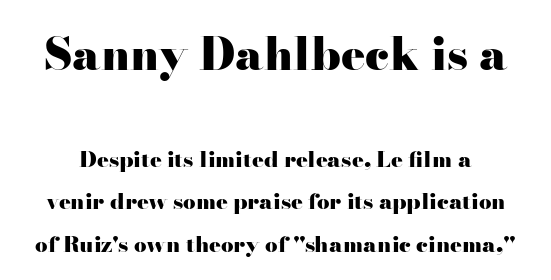
The image shows 45 px heavy, wide serif type, upright; set loose line spacing (1.93x), normal letter spacing, not underlined; the first (top) block is 2.05x larger; high stroke contrast and a small x-height.
